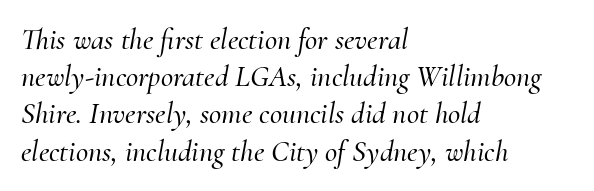
Nobody drew a line under any word here. There's an unmistakable incline to the writing here. The face used here is proportionally spaced, like ordinary book or web type. Stroke terminals: seriffed. Notice how the passage keeps a crisp vertical edge on the left only. In terms of letterspacing, this is plain default setting.
